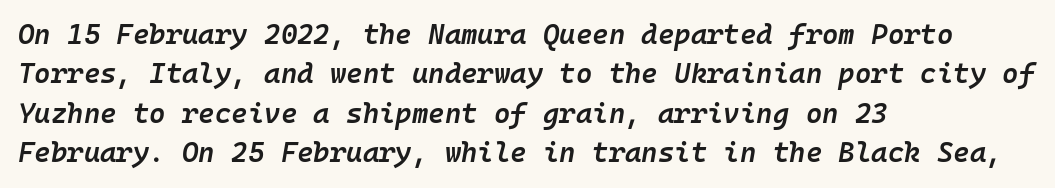
Beneath every word, the page is bare. Looking at the ascenders, they clearly lean. Default kerning and tracking; the words read as compact shapes. The strokes are fattened partway — semibold, not bold. Which margin do the lines hug? The left one — the right edge is uneven. The face used here is monospaced, like something from a code editor.
